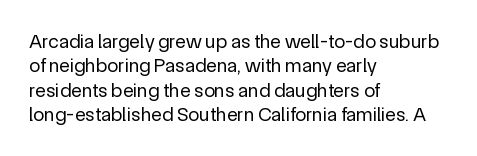
The image shows 20 px text type, upright; set left-aligned, line spacing 1.22x, normal letter spacing, not underlined.
